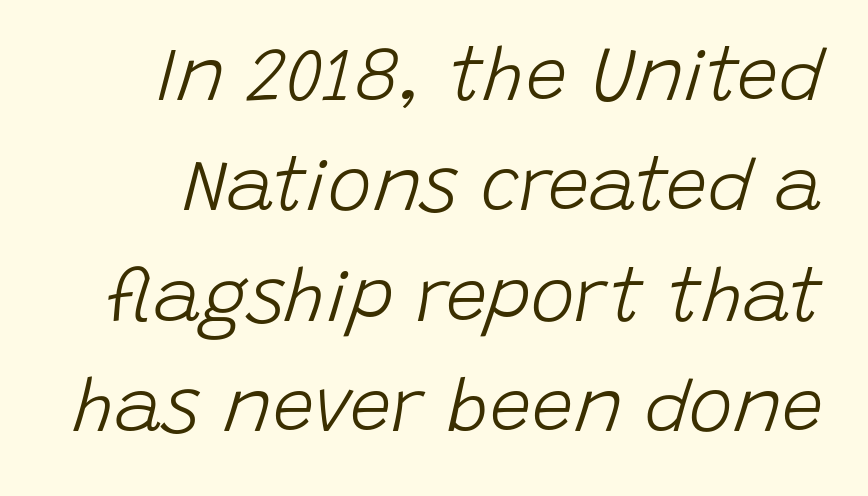
The designer left line spacing at the default. Here the designer chose a conventional face with non-uniform glyph widths. When letters slant like this, we call the style italic. Honestly, there is no underline to notice here at all.
